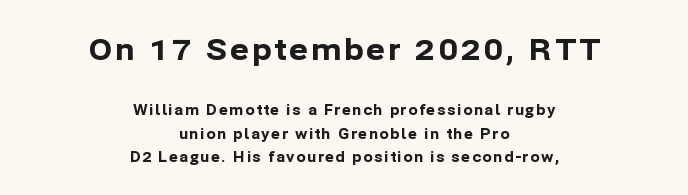
Q: Is the text bold? A: Yes.
Q: Is the text italic (slanted)? A: No, it is upright.
Q: Is the typeface a serif or a sans-serif typeface? A: Sans-serif.
Q: Is the text underlined? A: No.
Q: How is the paragraph aligned? A: Centered.
Q: Is the spacing between lines tight, normal or loose? A: Normal.
Q: Which block of text is set in a larger size, the first (top) or the second (bottom)? A: The first (top) one.
Q: Width (condensed, normal, or wide)? A: Normal.
Q: Stroke contrast? A: Low.
Q: x-height? A: Medium.
Q: Monospaced? A: No.
